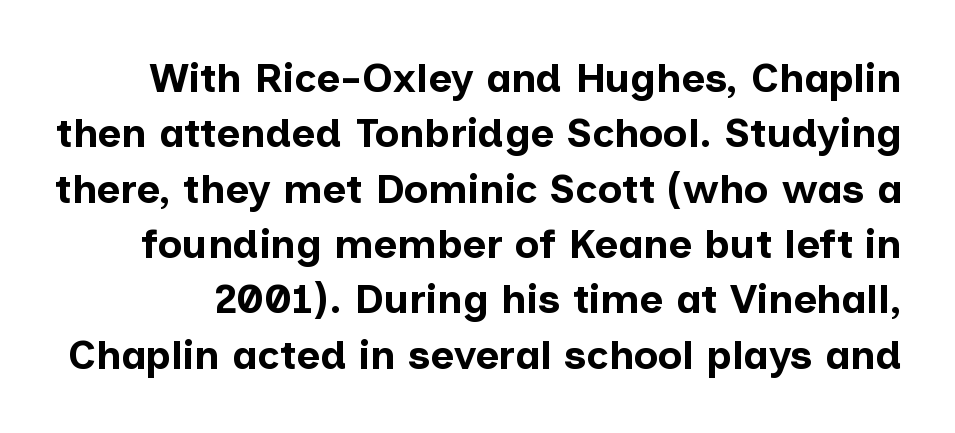
These lines keep a tight, regular rhythm from letter to letter. When letters stand straight like this, we call the style roman or upright. The space directly below the letters is spotless. The letters are bold, with thick, heavy strokes. The lines sit at an ordinary, default distance from one another.
